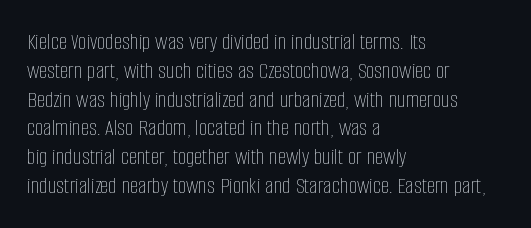
{"italic": "no", "bold": "no", "underline": "no", "align": "left", "line_spacing_ratio": 1.2, "letter_spacing": "normal", "letter_spacing_em": 0.0, "glyph_px": 24}
